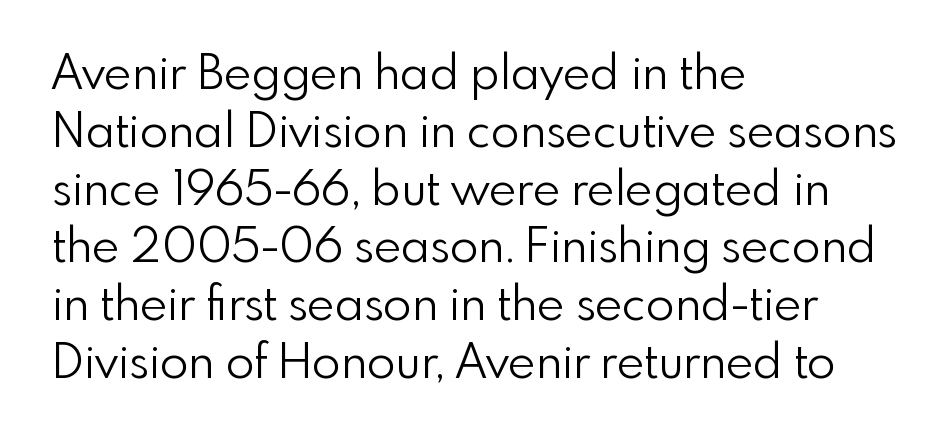
{"serif": "no", "italic": "no", "bold": "no", "weight": "light", "width": "normal", "x_height": "small", "monospaced": "no", "underline": "no", "align": "left", "line_spacing_ratio": 1.23, "letter_spacing": "normal", "letter_spacing_em": 0.0, "glyph_px": 47}
